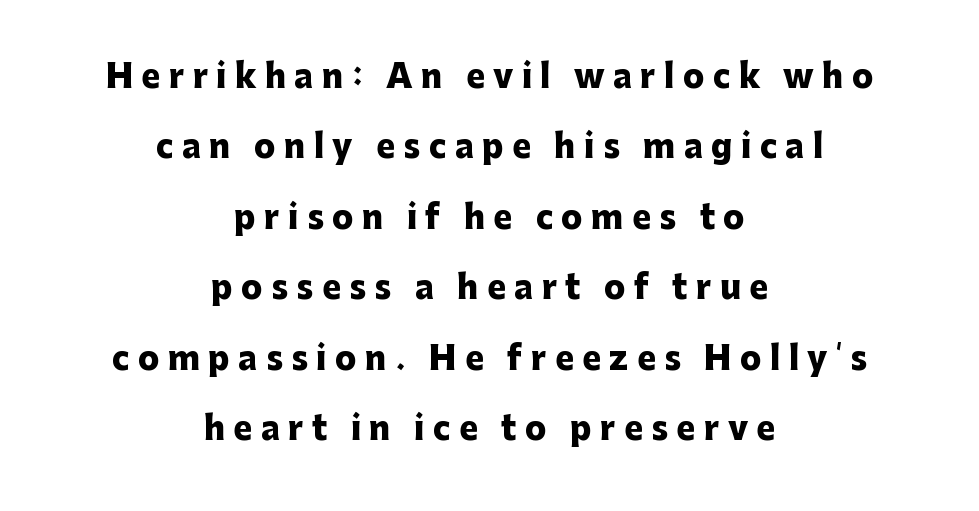
The image shows 32 px heavy sans-serif type, upright; set centered, loose line spacing (2.2x), unusually wide letter spacing (+0.26 em), not underlined; low stroke contrast and a medium x-height.
